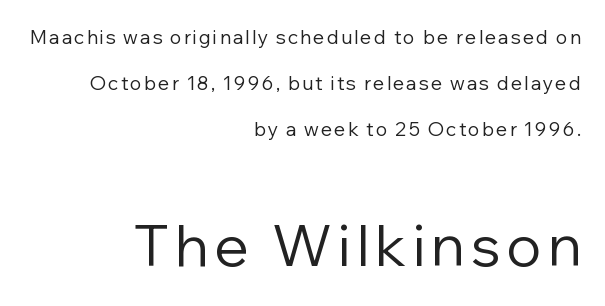
Visually, the bottom section dominates because its glyphs are scaled up. The text was rendered using a sans face with plain stroke endings. Reading down the column, the eye jumps a long way to each next line. Rendered with straight, roman letterforms.
